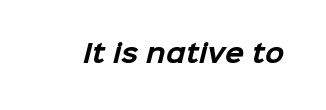
The baseline area is clear. The face used here is rendered with its standard letterfit. The face used here has the dense, thick strokes of a bold.
